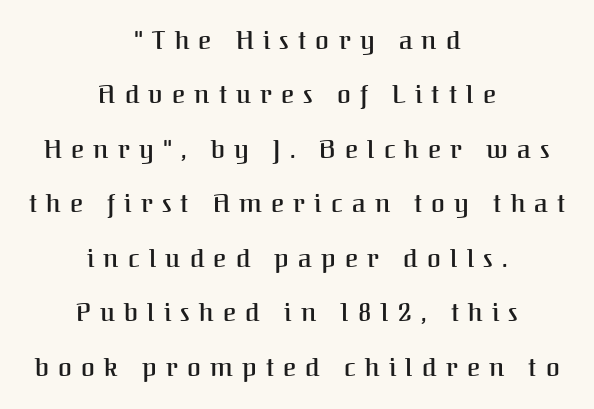
The image shows 25 px text type, upright; set centered, loose line spacing (2.18x), unusually wide letter spacing (+0.37 em), not underlined.
